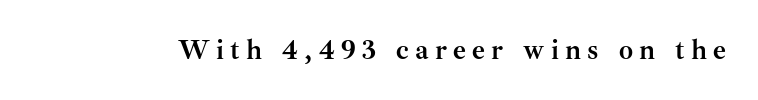
The image shows 28 px semibold serif type, upright; set unusually wide letter spacing (+0.22 em), not underlined; medium stroke contrast and a small x-height.
